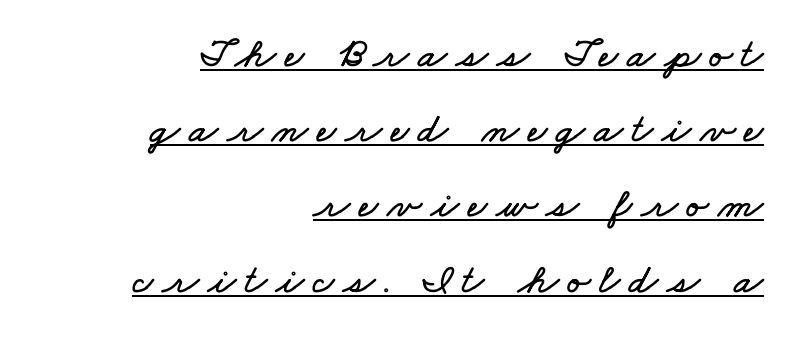
The image shows 42 px wide type; set right-aligned, line spacing 1.79x, unusually wide letter spacing (+0.21 em), underlined; low stroke contrast and a small x-height.
